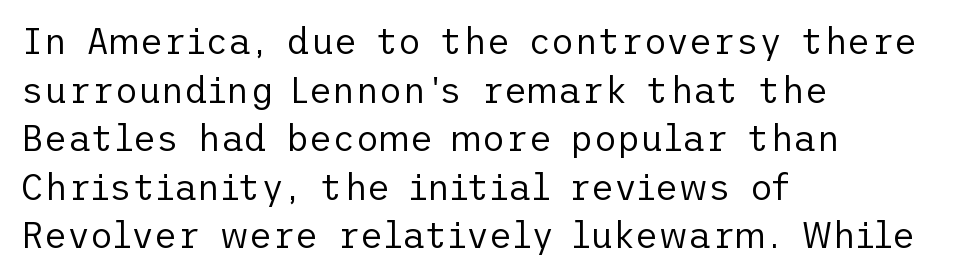
The image shows 36 px regular-weight sans-serif type, upright; set left-aligned, normal line spacing (1.35x), normal letter spacing, not underlined; low stroke contrast and a medium x-height.
